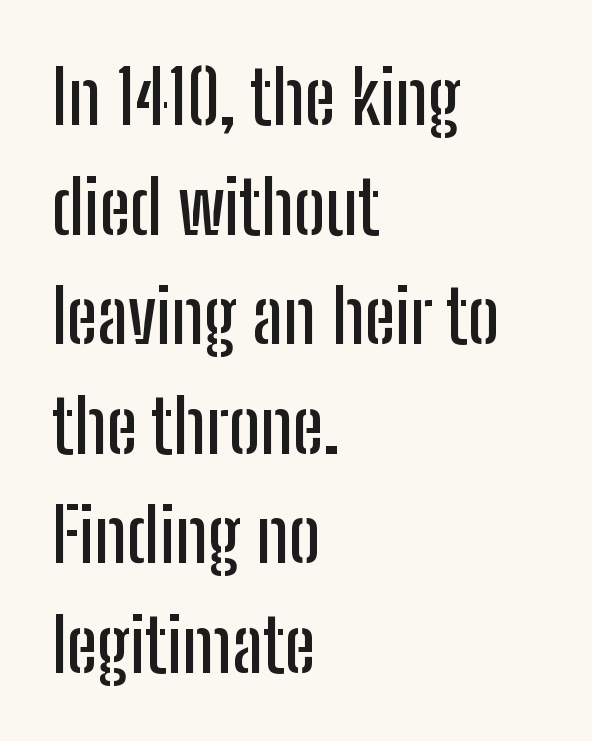
Q: Is the text italic (slanted)? A: No, it is upright.
Q: Is the typeface a serif or a sans-serif typeface? A: Sans-serif.
Q: Is the text underlined? A: No.
Q: How is the paragraph aligned? A: Left-aligned.
Q: Is the spacing between letters normal or unusually wide? A: Normal.
Q: Is the spacing between lines tight, normal or loose? A: Normal.
Q: Width (condensed, normal, or wide)? A: Condensed.
Q: Stroke contrast? A: Low.
Q: x-height? A: Medium.
Q: Monospaced? A: No.
